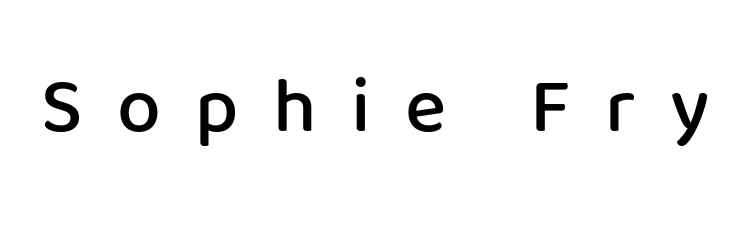
Display-style spreading of the glyphs; the letterfit is very open. No italicization has been applied; the sample stays upright. Note the varied advance widths — an 'i' is clearly narrower than an 'm'. Look at the stroke-to-counter ratio: somewhat heavy, a semibold. Just letters on the line, the space beneath them empty.
